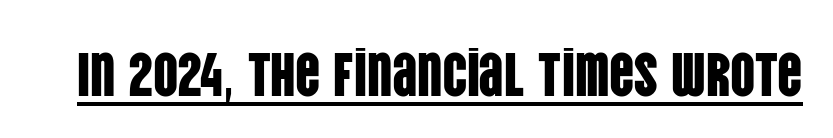
Q: Is the text italic (slanted)? A: No, it is upright.
Q: Is the typeface a serif or a sans-serif typeface? A: Sans-serif.
Q: Is the text underlined? A: Yes.
Q: Is the spacing between letters normal or unusually wide? A: Normal.
Q: Width (condensed, normal, or wide)? A: Condensed.
Q: Stroke contrast? A: Low.
Q: x-height? A: Large.
Q: Monospaced? A: No.
